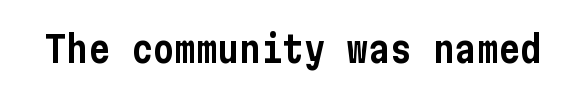
The image shows 36 px condensed sans-serif type, upright; set normal letter spacing, not underlined; low stroke contrast and a medium x-height.
